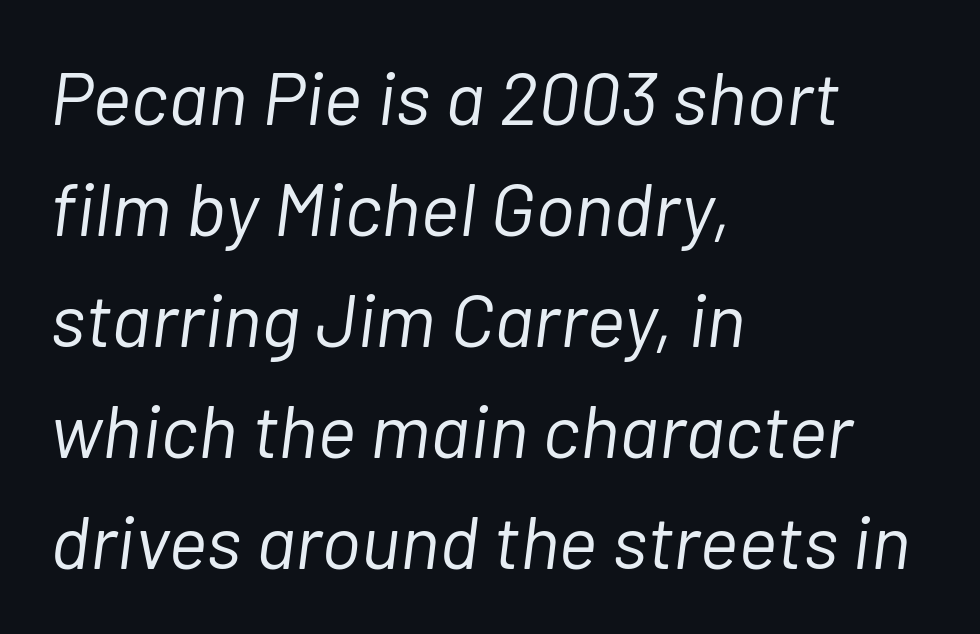
{"italic": "yes", "lean": "right", "slant_degrees": 7, "bold": "no", "weight": "light", "width": "normal", "stroke_contrast": "low", "x_height": "medium", "monospaced": "no", "underline": "no", "align": "left", "line_spacing": "normal", "line_spacing_ratio": 1.48, "letter_spacing": "normal", "letter_spacing_em": 0.0, "glyph_px": 75}
